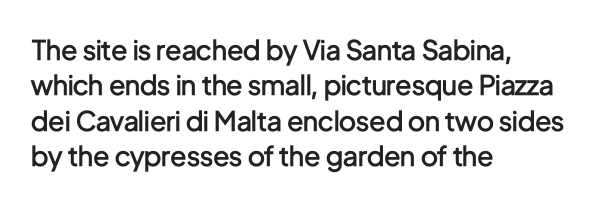
The image shows 27 px text type, upright; set left-aligned, normal line spacing (1.31x), normal letter spacing, not underlined.
